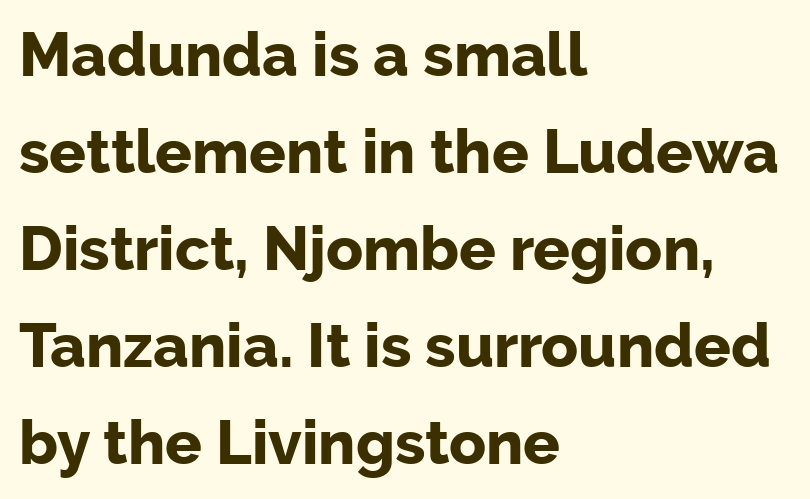
This sample has the flowing, uneven cadence of proportional lettering. Has an underline been added? It has not. Stroke terminals: plain, sans-serif. Inter-character spacing is left at the font's built-in metrics.
